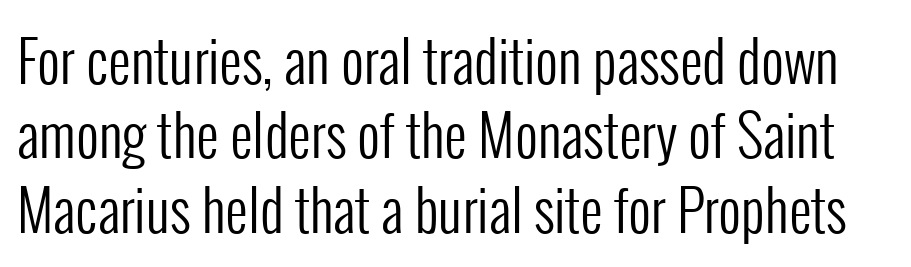
The image shows 56 px regular-weight, condensed sans-serif type, upright; set normal line spacing (1.33x), normal letter spacing, not underlined; low stroke contrast and a medium x-height.
